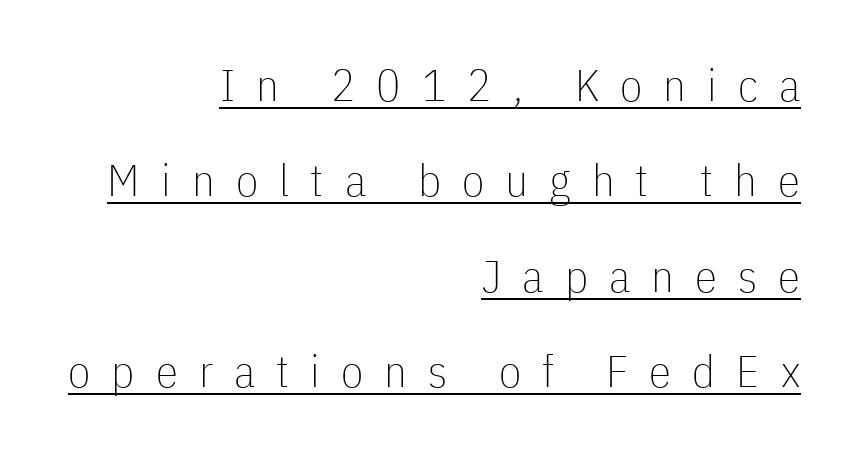
Summary of vertical rhythm: relaxed, with wide interline spacing. Characters remain perfectly vertical along every line. Is the type heavy? It reads as light-to-regular instead. Look at the tracking — it's clearly loosened, letters drifting apart. Is this a sans? Yes — the strokes have no serifs. The lines in this sample share a right terminus and differ only in where they begin.
